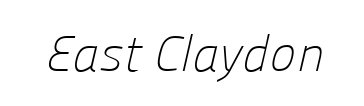
The characters display no serif detailing; their extremities are plain. Heft: none added — not bold. The letterforms sit shoulder to shoulder at normal distance. Is this a fixed-width face? No — the glyphs have proportional, varying widths. This rendering features lettering with no underline.
